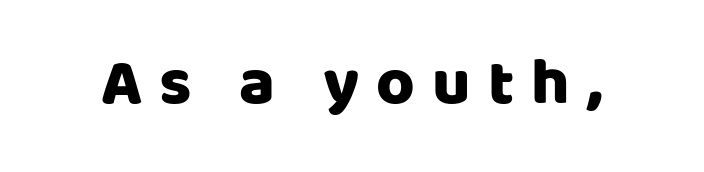
Q: Is the text italic (slanted)? A: No, it is upright.
Q: Is the typeface a serif or a sans-serif typeface? A: Sans-serif.
Q: Is the text underlined? A: No.
Q: Is the spacing between letters normal or unusually wide? A: Unusually wide.
Q: Width (condensed, normal, or wide)? A: Normal.
Q: Stroke contrast? A: Low.
Q: x-height? A: Large.
Q: Monospaced? A: No.
